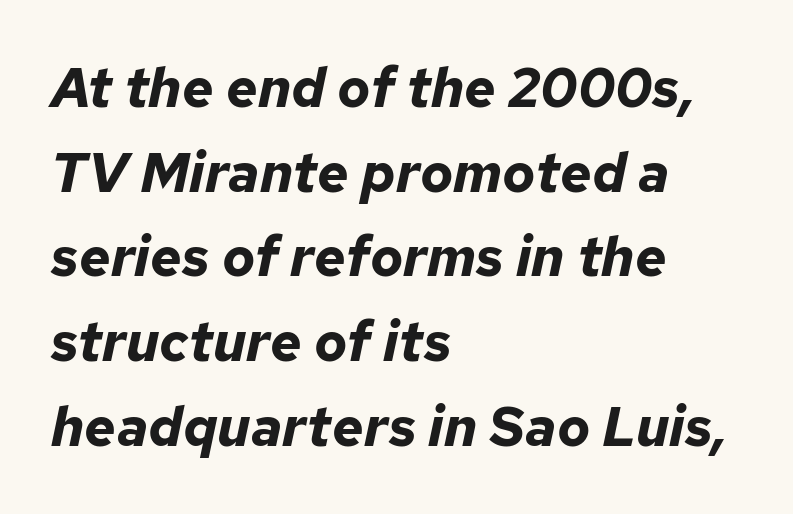
Q: Is the text bold? A: Yes.
Q: Is the text italic (slanted)? A: Yes, it leans right by about 12 degrees.
Q: Is the text underlined? A: No.
Q: How is the paragraph aligned? A: Left-aligned.
Q: Is the spacing between letters normal or unusually wide? A: Normal.
Q: Is the spacing between lines tight, normal or loose? A: Normal.
Q: Width (condensed, normal, or wide)? A: Normal.
Q: Stroke contrast? A: Low.
Q: x-height? A: Medium.
Q: Monospaced? A: No.
